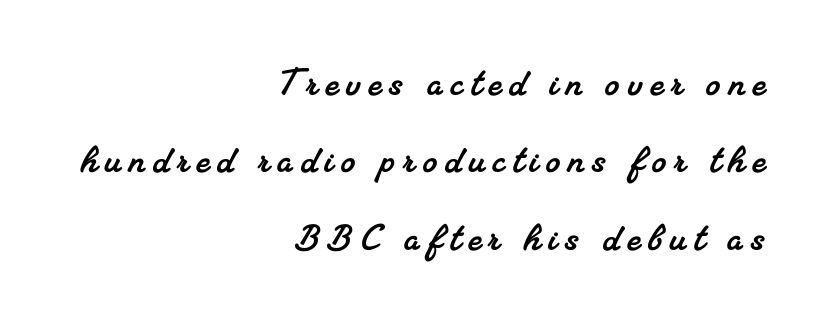
Q: Is the typeface a serif or a sans-serif typeface? A: Serif.
Q: Is the text underlined? A: No.
Q: How is the paragraph aligned? A: Right-aligned.
Q: Width (condensed, normal, or wide)? A: Normal.
Q: Stroke contrast? A: Medium.
Q: x-height? A: Small.
Q: Monospaced? A: No.
